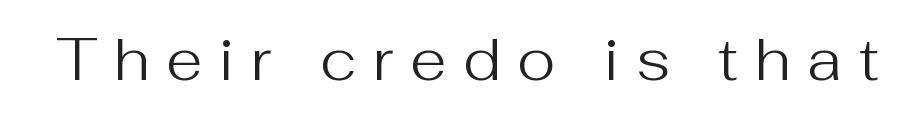
The image shows 59 px regular-weight sans-serif type, upright; set unusually wide letter spacing (+0.28 em), not underlined; medium stroke contrast and a medium x-height.
